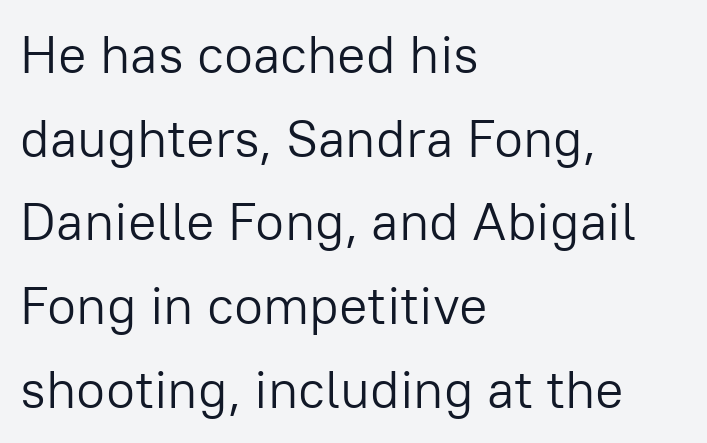
{"serif": "no", "italic": "no", "bold": "no", "weight": "light", "width": "normal", "stroke_contrast": "low", "x_height": "medium", "monospaced": "no", "underline": "no", "align": "left", "line_spacing": "normal", "line_spacing_ratio": 1.58, "letter_spacing": "normal", "letter_spacing_em": 0.0, "glyph_px": 53}
